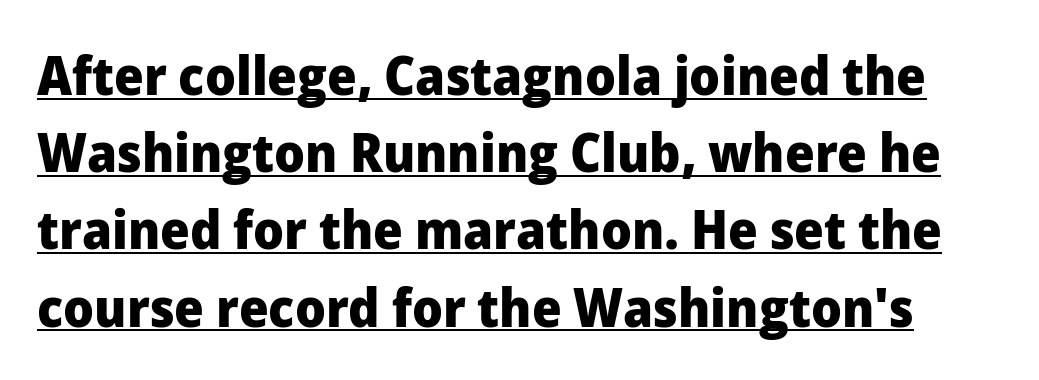
{"serif": "no", "italic": "no", "bold": "yes", "weight": "heavy", "width": "normal", "stroke_contrast": "low", "x_height": "medium", "monospaced": "no", "underline": "yes", "line_spacing": "normal", "line_spacing_ratio": 1.43, "letter_spacing": "normal", "letter_spacing_em": 0.0, "glyph_px": 54}
